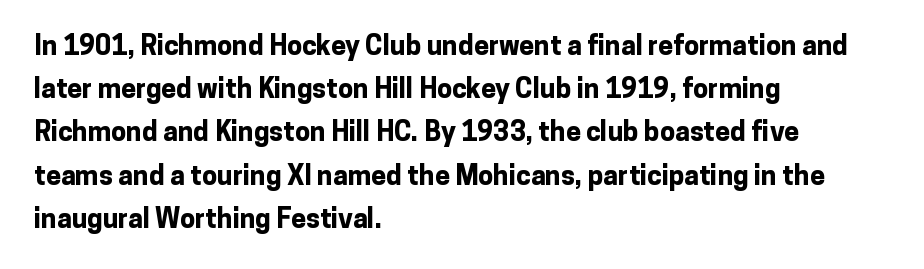
Q: Is the text bold? A: Yes.
Q: Is the text italic (slanted)? A: No, it is upright.
Q: Is the text underlined? A: No.
Q: How is the paragraph aligned? A: Left-aligned.
Q: Is the spacing between letters normal or unusually wide? A: Normal.
Q: Is the spacing between lines tight, normal or loose? A: Normal.
